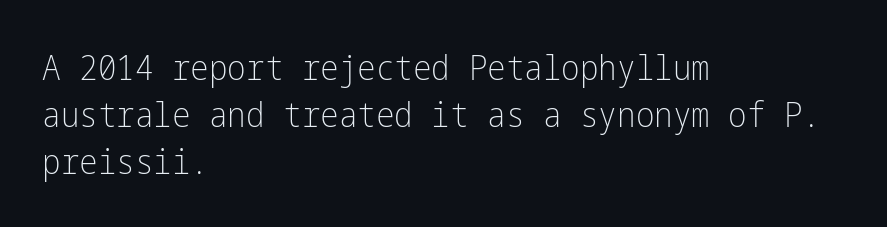
The face used here is a sans, in the tradition of grotesques and geometrics. How would I describe the line gaps? Plain and ordinary. This sample uses an upright cut, with every glyph sitting square on the baseline. These glyphs show unthickened strokes, regular width or finer. Check the space under the baseline: it is left empty. Short and long lines alike share a common starting point at left.
